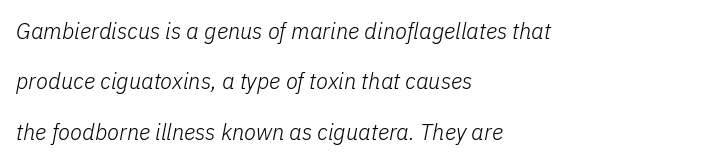
{"italic": "yes", "lean": "right", "slant_degrees": 11, "bold": "no", "underline": "no", "align": "left", "line_spacing": "loose", "line_spacing_ratio": 2.29, "letter_spacing": "normal", "letter_spacing_em": 0.0, "glyph_px": 22}
